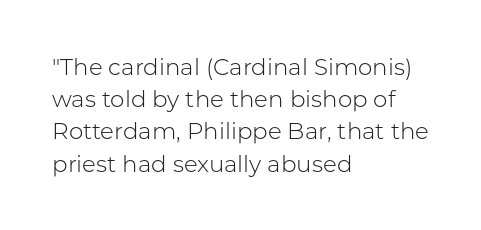
Regarding leading, the lines here are spaced in the standard way. The setting favours the left margin, as ordinary paragraphs usually do. The typeface has the unassuming heft of standard copy or less. The tracking reads as untouched default to a designer's eye. Type without underlining. Vertical strokes here are truly vertical.
